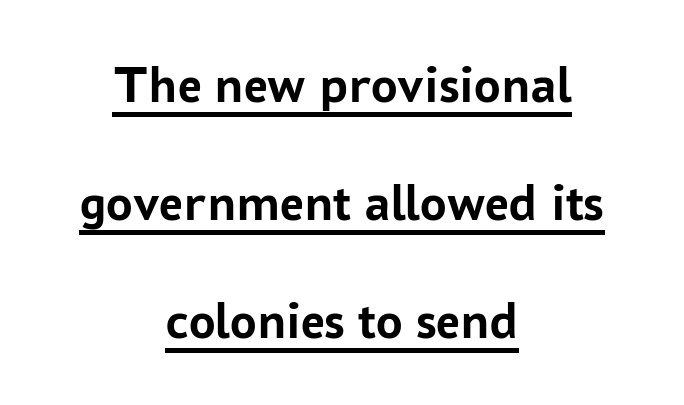
Q: Is the text bold? A: Yes.
Q: Is the text italic (slanted)? A: No, it is upright.
Q: Is the typeface a serif or a sans-serif typeface? A: Sans-serif.
Q: Is the text underlined? A: Yes.
Q: How is the paragraph aligned? A: Centered.
Q: Is the spacing between letters normal or unusually wide? A: Normal.
Q: Is the spacing between lines tight, normal or loose? A: Loose.
Q: Width (condensed, normal, or wide)? A: Normal.
Q: Stroke contrast? A: Low.
Q: x-height? A: Medium.
Q: Monospaced? A: No.
